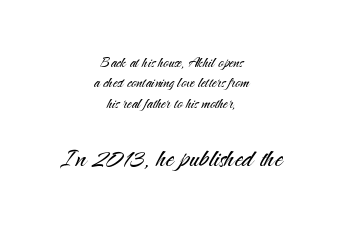
The face used here is proportionally spaced, like ordinary book or web type. The string is rendered with underlining switched off. Leftover space on each line is divided equally before and after the words. Observe the absence of serifs on each vertical stroke in this sample.
